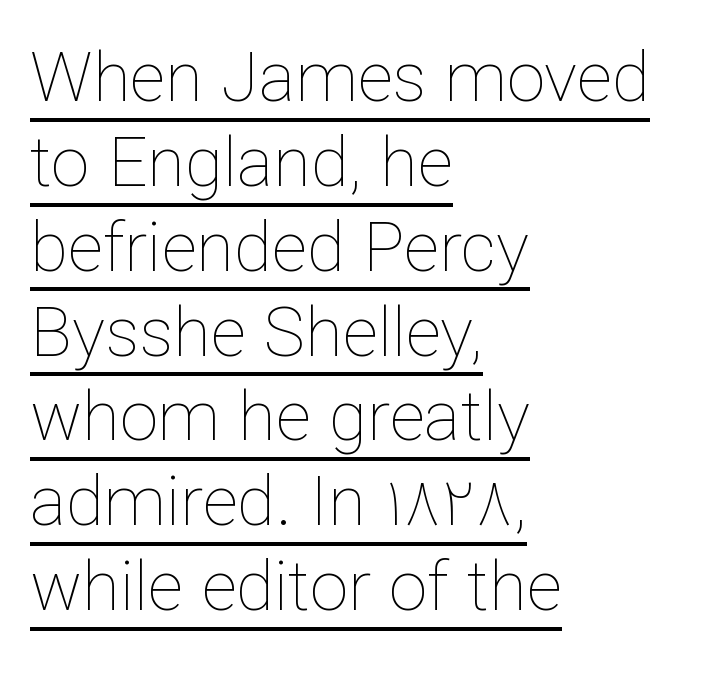
The image shows 69 px thin type, upright; set left-aligned, line spacing 1.23x, normal letter spacing, underlined; low stroke contrast and a medium x-height.
